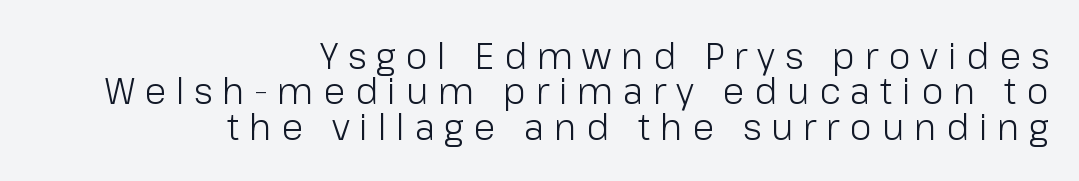
{"serif": "no", "italic": "no", "bold": "no", "weight": "light", "width": "normal", "stroke_contrast": "low", "x_height": "medium", "monospaced": "no", "underline": "no", "align": "right", "line_spacing": "tight", "line_spacing_ratio": 0.98, "letter_spacing": "wide", "letter_spacing_em": 0.27, "glyph_px": 36}
